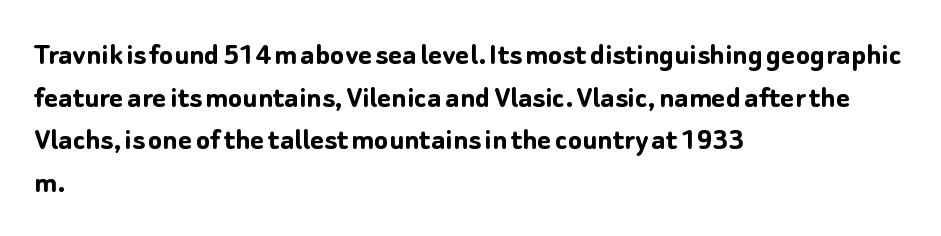
Check where the strokes stop: nothing finishes them off — pure sans. Note the varied advance widths — an 'i' is clearly narrower than an 'm'. Thick stems and heavy bowls — unmistakably bold. Interline gaps are of average width in this sample.
